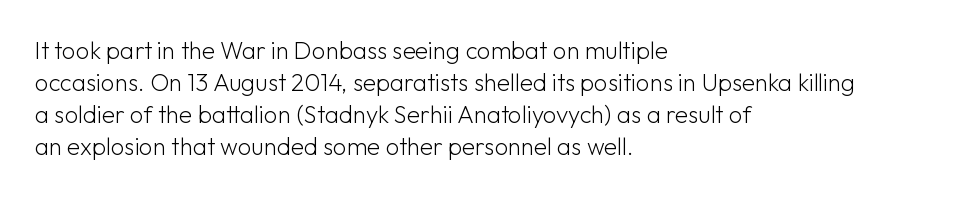
A bare baseline throughout the passage. Does the lettering tilt? It doesn't — this is upright. Leftover space on each line is placed entirely after the last word. Regarding leading, the lines here are spaced in the standard way. Inter-character spacing is left at the font's built-in metrics. Compared with a typical body face, this is equally light or lighter still.
